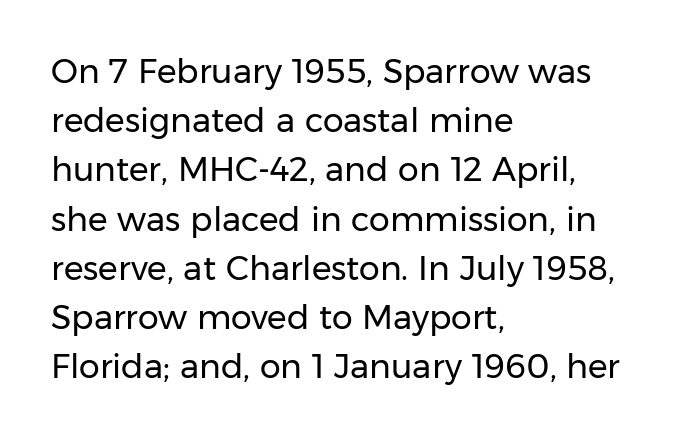
The image shows 33 px regular-weight sans-serif type, upright; set left-aligned, normal line spacing (1.49x), normal letter spacing, not underlined; low stroke contrast and a medium x-height.
